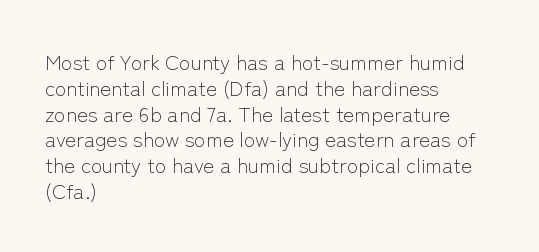
{"italic": "no", "bold": "no", "underline": "no", "align": "left", "line_spacing_ratio": 1.23, "letter_spacing": "normal", "letter_spacing_em": 0.0, "glyph_px": 21}
